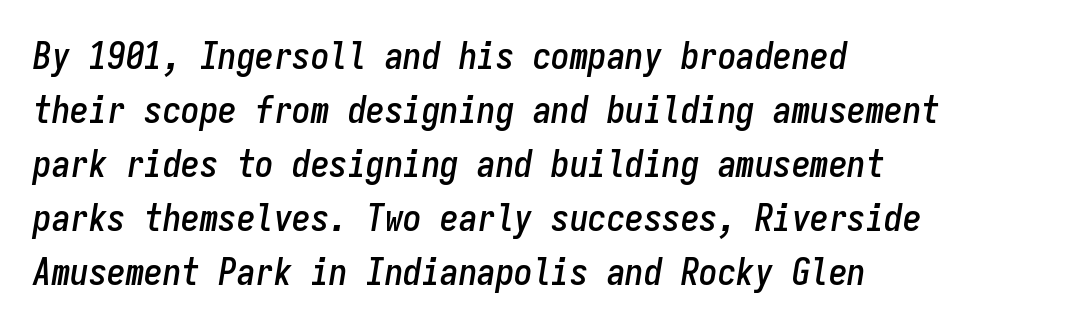
Q: Is the text italic (slanted)? A: Yes, it leans right by about 9 degrees.
Q: Is the text underlined? A: No.
Q: How is the paragraph aligned? A: Left-aligned.
Q: Is the spacing between letters normal or unusually wide? A: Normal.
Q: Is the spacing between lines tight, normal or loose? A: Normal.
Q: Width (condensed, normal, or wide)? A: Condensed.
Q: Stroke contrast? A: Low.
Q: x-height? A: Medium.
Q: Monospaced? A: Yes.
